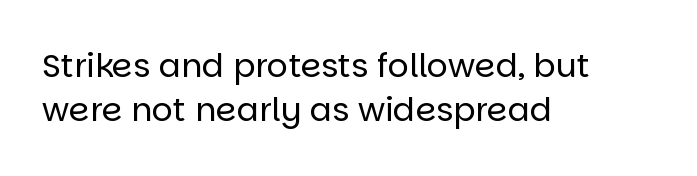
{"serif": "no", "italic": "no", "bold": "no", "weight": "regular", "width": "normal", "stroke_contrast": "low", "x_height": "large", "monospaced": "no", "underline": "no", "align": "left", "line_spacing": "normal", "line_spacing_ratio": 1.34, "letter_spacing": "normal", "letter_spacing_em": 0.0, "glyph_px": 33}
